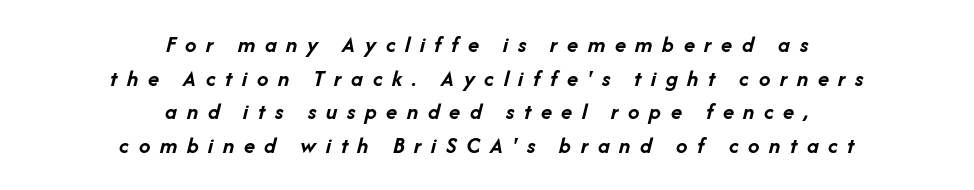
{"italic": "yes", "lean": "right", "slant_degrees": 14, "bold": "yes", "underline": "no", "align": "center", "line_spacing": "normal", "line_spacing_ratio": 1.46, "letter_spacing": "wide", "letter_spacing_em": 0.42, "glyph_px": 23}
